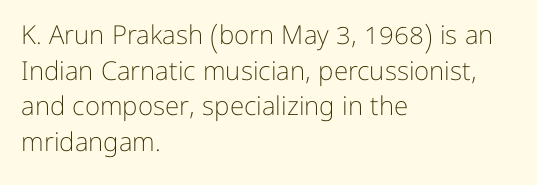
Q: Is the text bold? A: No.
Q: Is the text italic (slanted)? A: No, it is upright.
Q: Is the text underlined? A: No.
Q: How is the paragraph aligned? A: Left-aligned.
Q: Is the spacing between letters normal or unusually wide? A: Normal.
Q: Is the spacing between lines tight, normal or loose? A: Normal.
